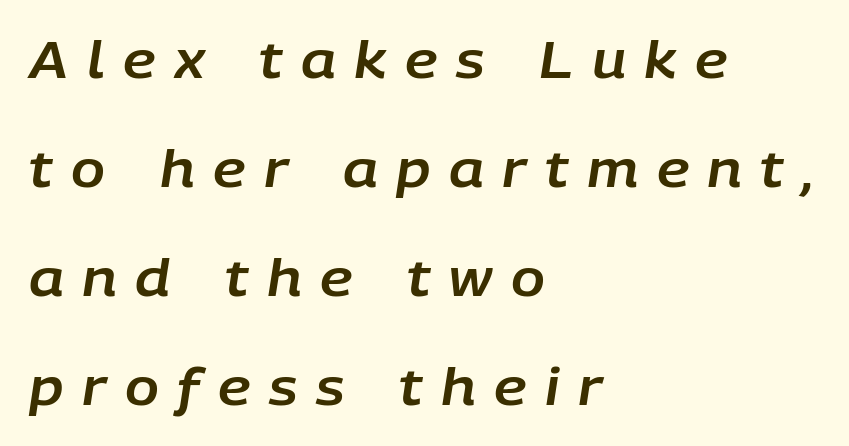
The area under the type is left untouched. This rendering widens character spacing well past its baseline value. The lettering tilts uniformly, giving the passage an italic look. The leading is generous, giving the passage an open texture. A student would call this left alignment; a typographer would say flush left, rag right. Varying glyph widths throughout — classic text-font behaviour.
